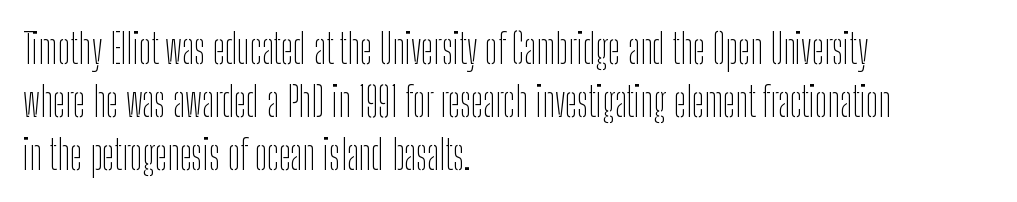
The image shows 41 px thin, condensed sans-serif type, upright; set left-aligned, normal line spacing (1.29x), normal letter spacing, not underlined; low stroke contrast and a medium x-height.
